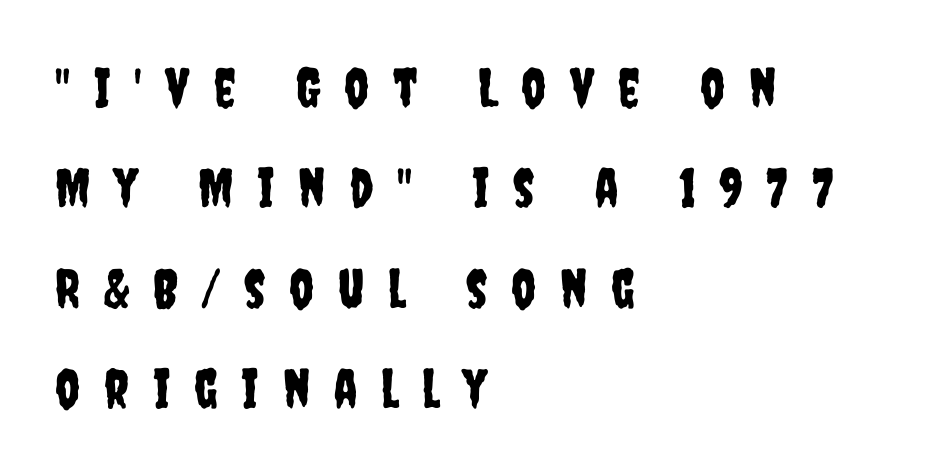
Q: Is the text italic (slanted)? A: No, it is upright.
Q: Is the typeface a serif or a sans-serif typeface? A: Sans-serif.
Q: Is the text underlined? A: No.
Q: How is the paragraph aligned? A: Left-aligned.
Q: Is the spacing between letters normal or unusually wide? A: Unusually wide.
Q: Width (condensed, normal, or wide)? A: Condensed.
Q: Stroke contrast? A: Low.
Q: x-height? A: Large.
Q: Monospaced? A: No.
